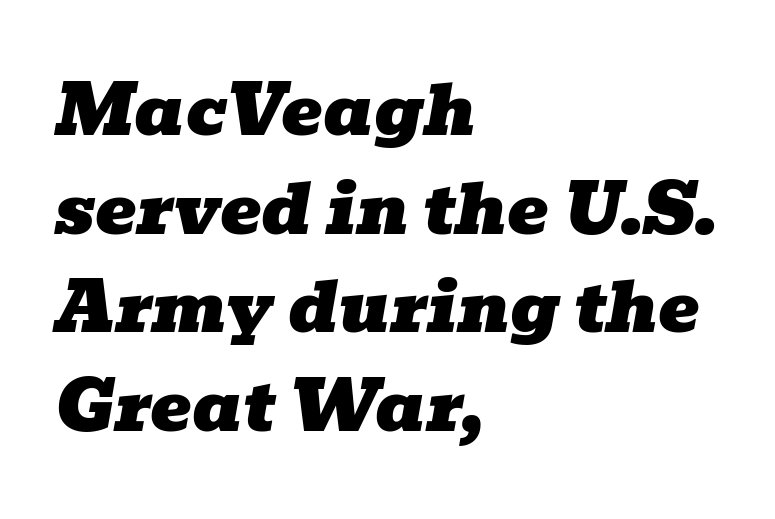
{"serif": "yes", "italic": "yes", "lean": "right", "slant_degrees": 10, "width": "wide", "stroke_contrast": "low", "x_height": "medium", "monospaced": "no", "underline": "no", "align": "left", "line_spacing": "normal", "line_spacing_ratio": 1.43, "letter_spacing": "normal", "letter_spacing_em": 0.0, "glyph_px": 69}
